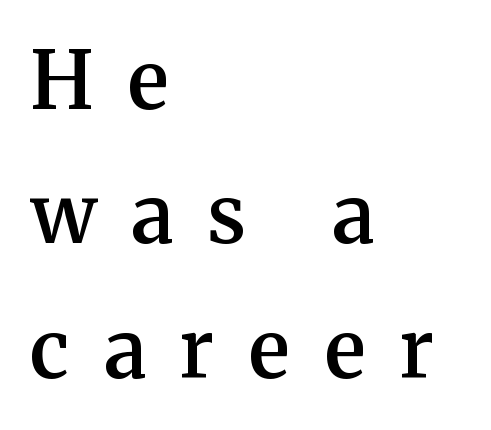
Q: Is the text bold? A: Semi-bold.
Q: Is the text italic (slanted)? A: No, it is upright.
Q: Is the typeface a serif or a sans-serif typeface? A: Serif.
Q: Is the text underlined? A: No.
Q: How is the paragraph aligned? A: Left-aligned.
Q: Is the spacing between letters normal or unusually wide? A: Unusually wide.
Q: Is the spacing between lines tight, normal or loose? A: Normal.
Q: Width (condensed, normal, or wide)? A: Normal.
Q: Stroke contrast? A: Medium.
Q: x-height? A: Medium.
Q: Monospaced? A: No.
